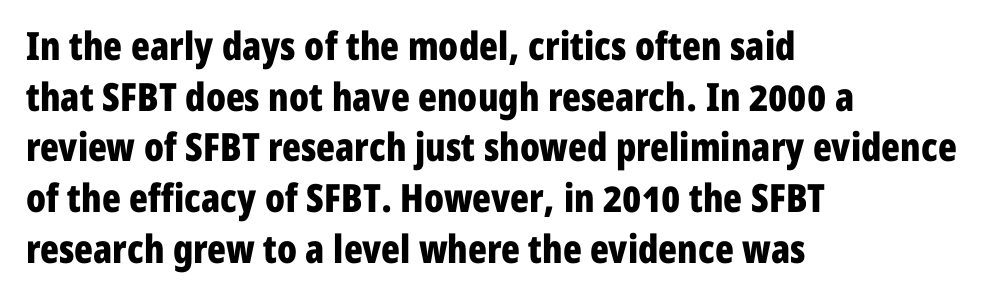
The image shows 39 px bold, condensed sans-serif type, upright; set left-aligned, normal line spacing (1.3x), normal letter spacing, not underlined; low stroke contrast and a medium x-height.
